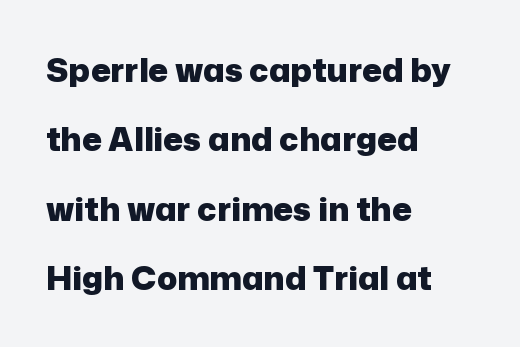
The image shows 33 px heavy sans-serif type, upright; set left-aligned, loose line spacing (2.1x), normal letter spacing, not underlined; low stroke contrast and a medium x-height.
